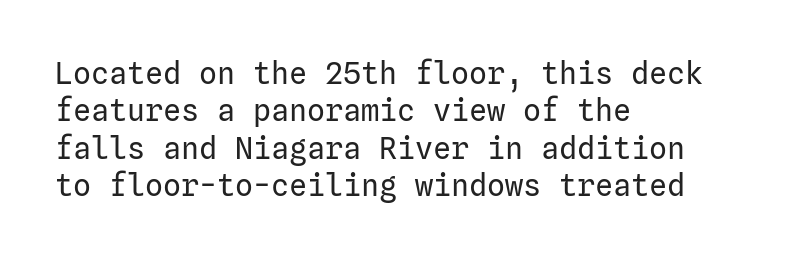
The horizontal fit of the characters is conventional and even. The paragraph shown leans on its left margin. You can tell it's not italic because the verticals are truly vertical. Clear beneath every line of the passage. The strokes carry an ordinary text weight at most.
